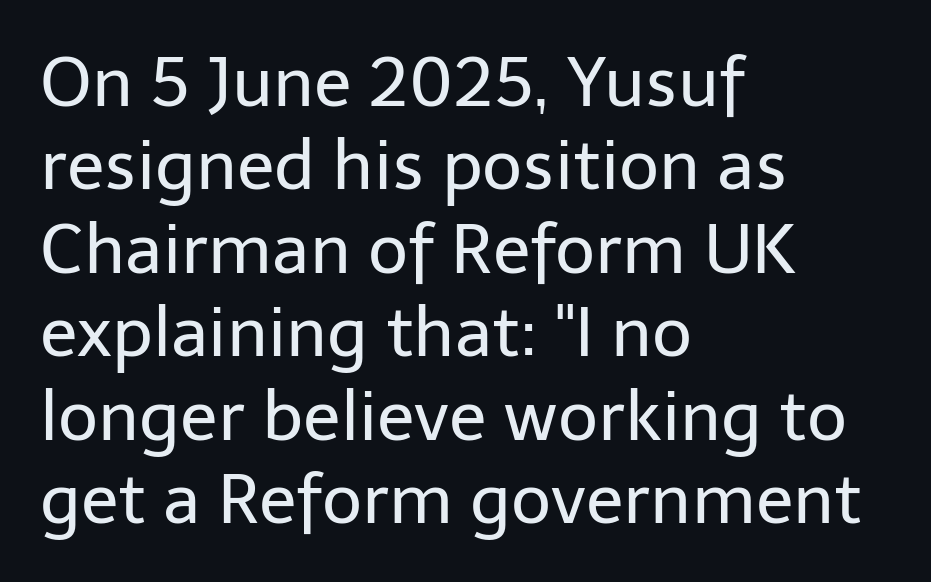
The image shows 69 px regular-weight sans-serif type, upright; set left-aligned, line spacing 1.21x, normal letter spacing, not underlined; low stroke contrast and a medium x-height.
